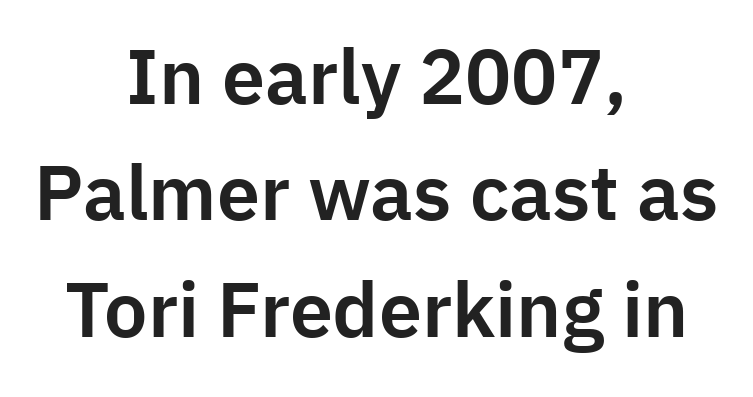
{"serif": "no", "italic": "no", "width": "normal", "stroke_contrast": "low", "x_height": "medium", "monospaced": "no", "underline": "no", "align": "center", "line_spacing": "normal", "line_spacing_ratio": 1.51, "letter_spacing": "normal", "letter_spacing_em": 0.0, "glyph_px": 77}
